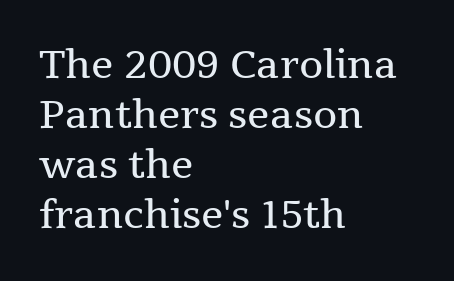
Little horizontal feet cap the strokes, marking this as serif type. This sample has the flowing, uneven cadence of proportional lettering. Unmarked baselines from the first word to the last. Casual observation: everything's shoved over to the left. The face used here is rendered with its standard letterfit. Leading matches the norm, producing a regular column.
